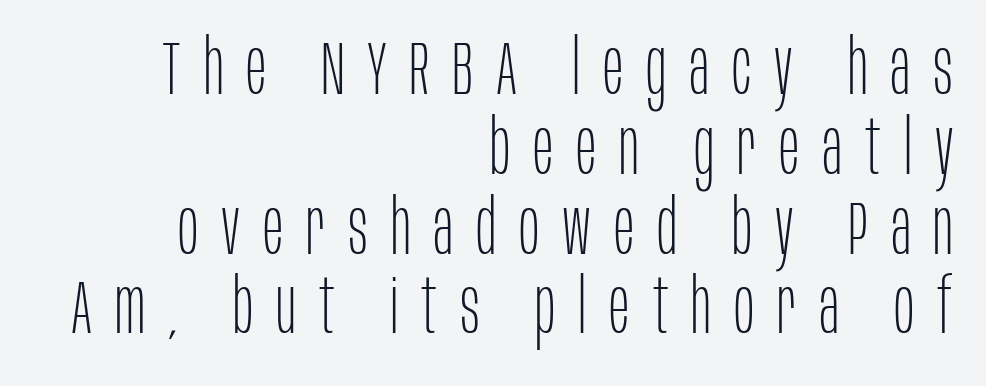
The image shows 76 px thin, condensed sans-serif type, upright; set right-aligned, tight line spacing (1.05x), unusually wide letter spacing (+0.3 em), not underlined; low stroke contrast and a large x-height.
